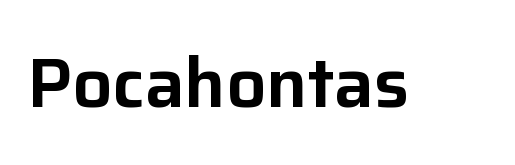
Q: Is the text italic (slanted)? A: No, it is upright.
Q: Is the typeface a serif or a sans-serif typeface? A: Sans-serif.
Q: Is the text underlined? A: No.
Q: Is the spacing between letters normal or unusually wide? A: Normal.
Q: Width (condensed, normal, or wide)? A: Normal.
Q: Stroke contrast? A: Low.
Q: x-height? A: Medium.
Q: Monospaced? A: No.
